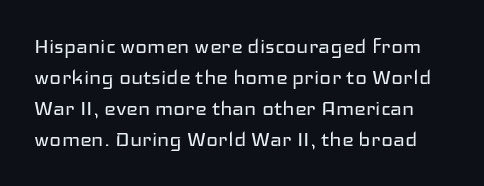
Anything drawn beneath the words? Only blank space. Letter spacing: default. A light-to-regular cut is what we see here. Posture: upright roman.
